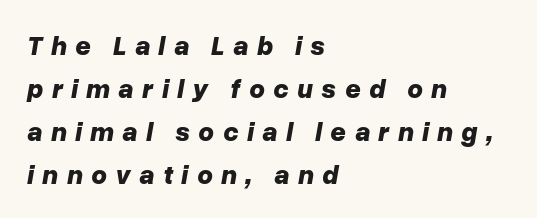
{"italic": "yes", "lean": "right", "slant_degrees": 10, "bold": "yes", "underline": "no", "align": "left", "line_spacing": "normal", "line_spacing_ratio": 1.59, "letter_spacing": "wide", "letter_spacing_em": 0.31, "glyph_px": 27}
